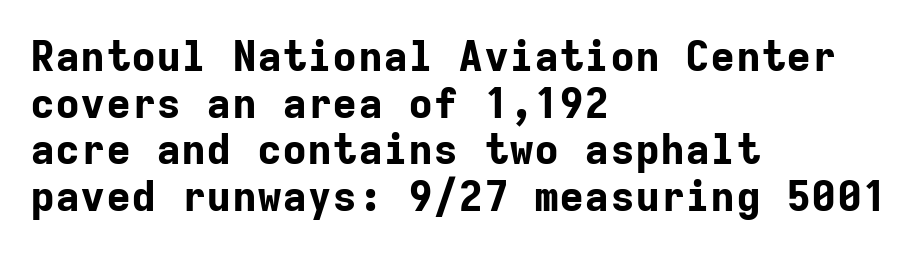
Q: Is the text bold? A: Yes.
Q: Is the text italic (slanted)? A: No, it is upright.
Q: Is the typeface a serif or a sans-serif typeface? A: Sans-serif.
Q: Is the text underlined? A: No.
Q: How is the paragraph aligned? A: Left-aligned.
Q: Is the spacing between letters normal or unusually wide? A: Normal.
Q: Is the spacing between lines tight, normal or loose? A: Tight.
Q: Width (condensed, normal, or wide)? A: Normal.
Q: Stroke contrast? A: Low.
Q: x-height? A: Medium.
Q: Monospaced? A: Yes.
